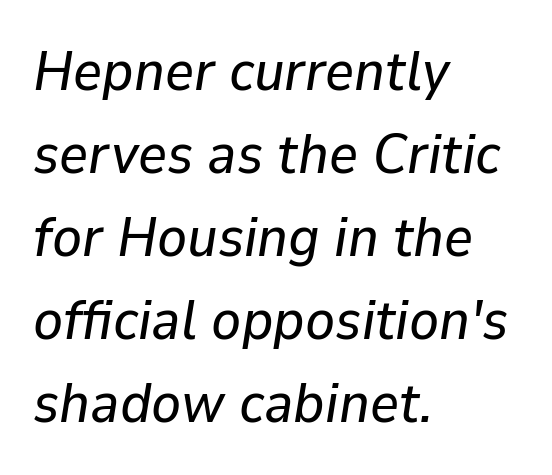
{"italic": "yes", "lean": "right", "slant_degrees": 9, "width": "normal", "stroke_contrast": "low", "x_height": "medium", "monospaced": "no", "underline": "no", "align": "left", "line_spacing": "normal", "line_spacing_ratio": 1.48, "letter_spacing": "normal", "letter_spacing_em": 0.0, "glyph_px": 56}
